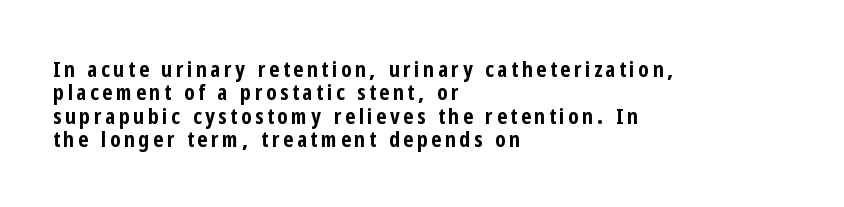
{"italic": "no", "bold": "yes", "underline": "no", "align": "left", "line_spacing": "tight", "line_spacing_ratio": 1.06, "glyph_px": 22}
